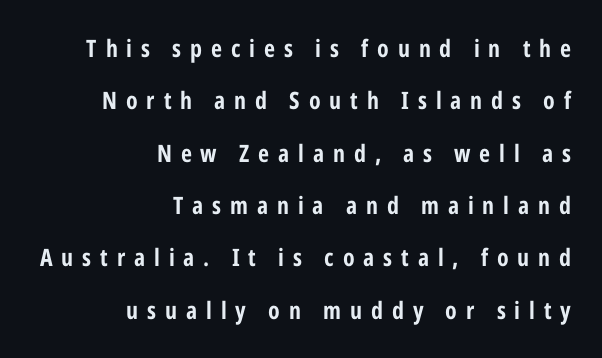
Airy leading. A bare baseline throughout the passage. Quick note: not italic, upright. The tracking reads as deliberately expanded to a designer's eye.
